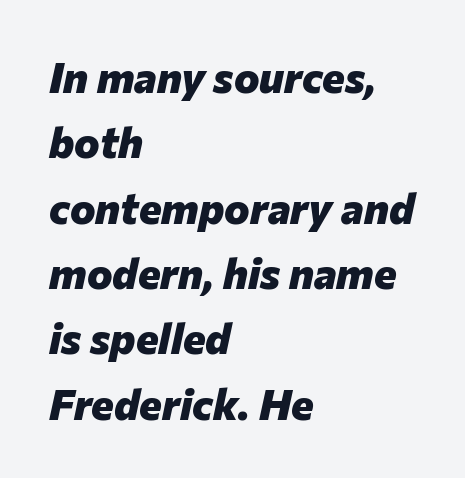
The image shows 43 px heavy type, italic (leaning right); set left-aligned, normal line spacing (1.52x), normal letter spacing, not underlined; low stroke contrast and a medium x-height.
